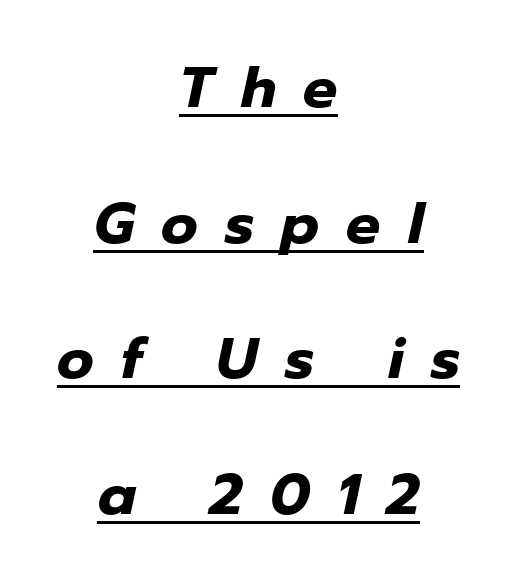
The image shows 57 px heavy type, italic (leaning right); set centered, loose line spacing (2.38x), unusually wide letter spacing (+0.48 em), underlined; low stroke contrast and a medium x-height.
